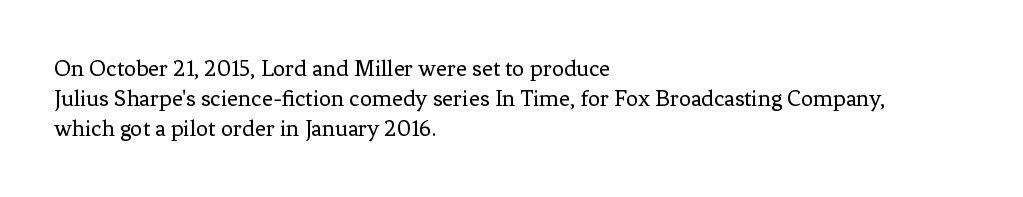
The image shows 24 px text type, upright; set left-aligned, normal line spacing (1.26x), normal letter spacing, not underlined.
